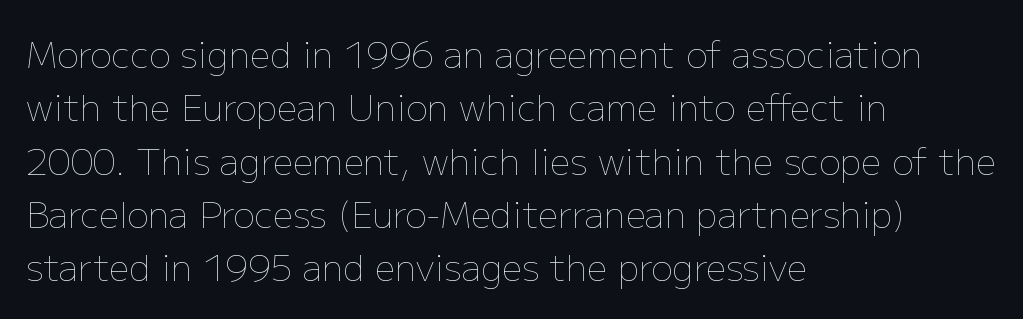
Q: Is the text bold? A: No.
Q: Is the text italic (slanted)? A: No, it is upright.
Q: Is the text underlined? A: No.
Q: How is the paragraph aligned? A: Left-aligned.
Q: Is the spacing between letters normal or unusually wide? A: Normal.
Q: Is the spacing between lines tight, normal or loose? A: Normal.
Q: Width (condensed, normal, or wide)? A: Normal.
Q: Stroke contrast? A: Low.
Q: x-height? A: Medium.
Q: Monospaced? A: No.
